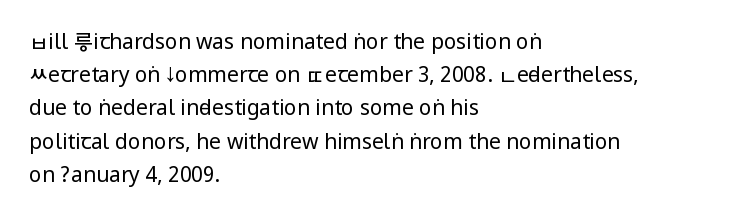
Q: Is the text bold? A: No.
Q: Is the text italic (slanted)? A: No, it is upright.
Q: Is the text underlined? A: No.
Q: How is the paragraph aligned? A: Left-aligned.
Q: Is the spacing between letters normal or unusually wide? A: Normal.
Q: Is the spacing between lines tight, normal or loose? A: Normal.
